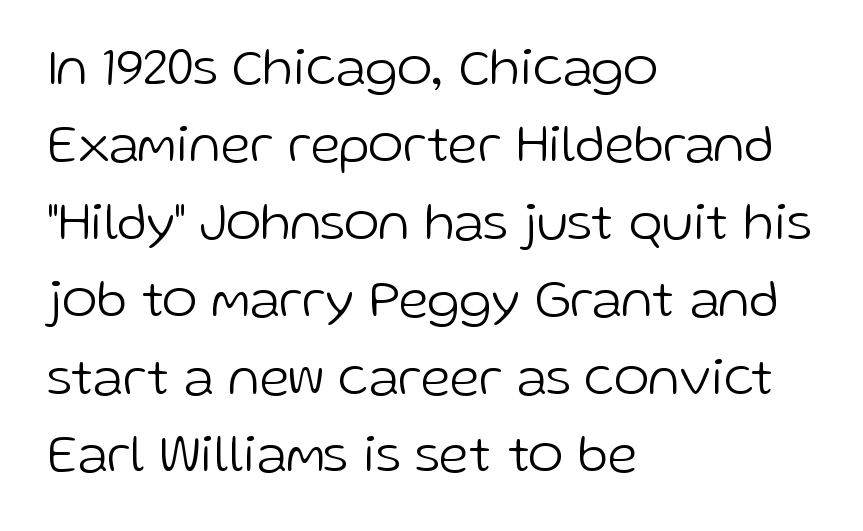
{"serif": "no", "italic": "no", "bold": "no", "weight": "light", "width": "normal", "stroke_contrast": "low", "x_height": "medium", "monospaced": "no", "underline": "no", "align": "left", "line_spacing": "normal", "line_spacing_ratio": 1.46, "letter_spacing": "normal", "letter_spacing_em": 0.0, "glyph_px": 53}
